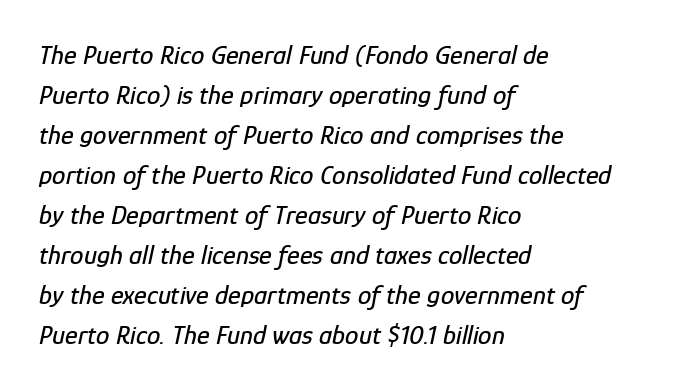
This rendering uses left alignment, leaving the right contour irregular. This block has exactly the height ordinary leading produces. Nobody touched the tracking dial on this one. A bare baseline throughout the passage. Emphasis-style slanted type is in use.
